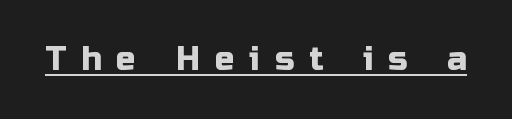
A baseline rule has been typeset under these characters. The typeface chosen for these lines omits serifs. Varying glyph widths throughout — classic text-font behaviour. In terms of posture, this sample is upright.
